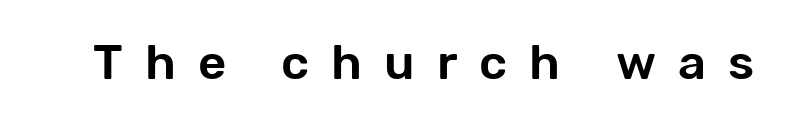
The image shows 49 px sans-serif type, upright; set unusually wide letter spacing (+0.45 em), not underlined; low stroke contrast and a medium x-height.
